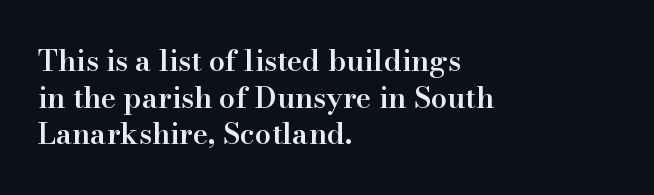
Proportional: the letters do not fall into vertical columns. These lines are set flush left with a ragged right edge. Regular leading. Lines of text with bare space underneath.
